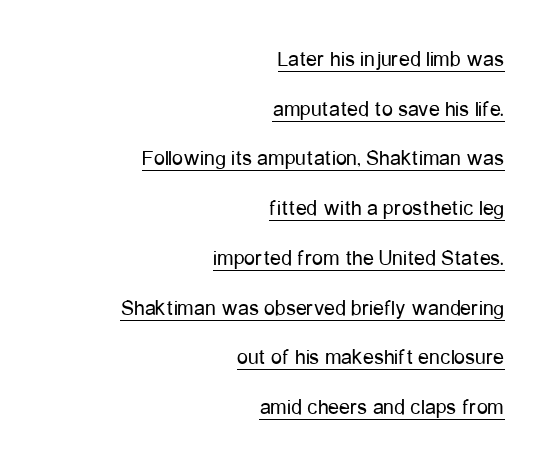
{"italic": "no", "bold": "no", "underline": "yes", "align": "right", "line_spacing": "loose", "line_spacing_ratio": 2.26, "letter_spacing": "normal", "letter_spacing_em": 0.0, "glyph_px": 22}
